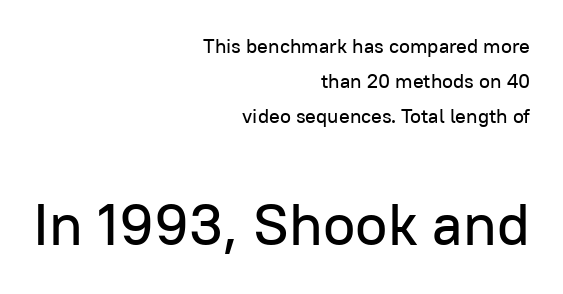
The image shows 59 px sans-serif type, upright; set right-aligned, line spacing 1.76x, normal letter spacing, not underlined; the second (bottom) block is 2.95x larger; low stroke contrast and a medium x-height.
